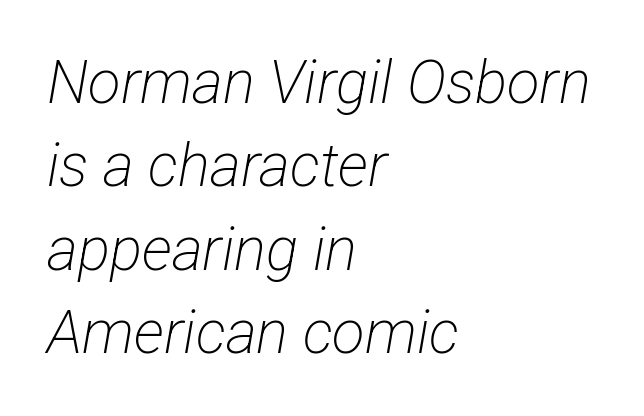
{"serif": "no", "bold": "no", "weight": "light", "width": "condensed", "stroke_contrast": "low", "x_height": "medium", "monospaced": "no", "underline": "no", "align": "left", "line_spacing": "normal", "line_spacing_ratio": 1.39, "letter_spacing": "normal", "letter_spacing_em": 0.0, "glyph_px": 60}
